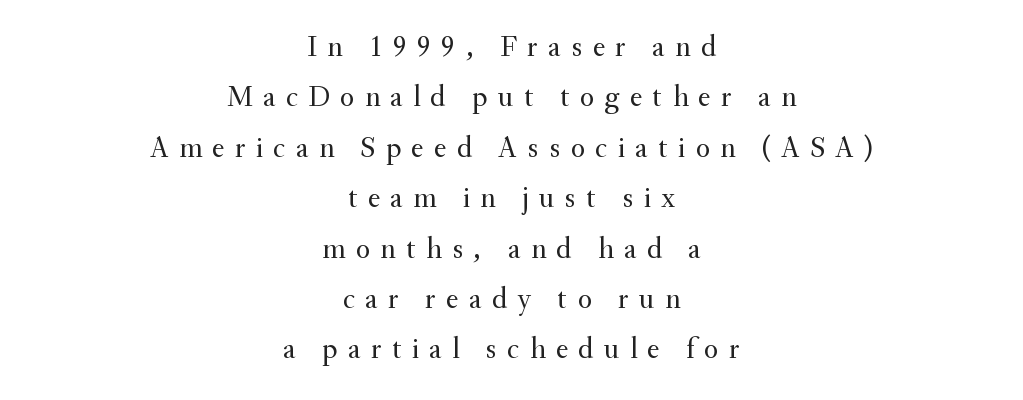
The image shows 30 px regular-weight serif type, upright; set centered, normal line spacing (1.68x), unusually wide letter spacing (+0.34 em), not underlined; medium stroke contrast and a small x-height.
